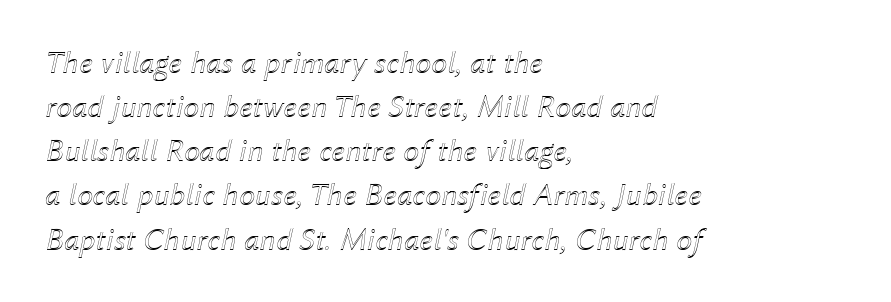
Think of a printed novel: that variable character pitch is what you see here. Each line starts at the same left margin while the right side varies. Here the glyphs are tracked normally, forming tight word shapes. Yep, that's italic — everything's leaning. Check the space under the baseline: it is left empty.
